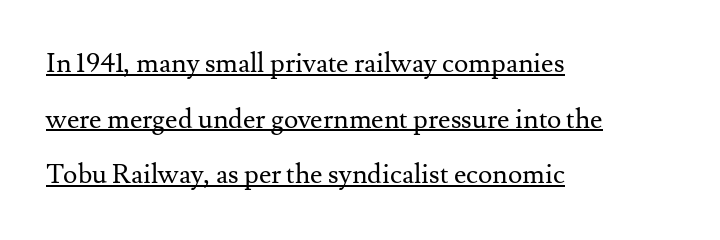
{"italic": "no", "bold": "no", "underline": "yes", "align": "left", "line_spacing": "loose", "line_spacing_ratio": 2.06, "letter_spacing": "normal", "letter_spacing_em": 0.0, "glyph_px": 27}
